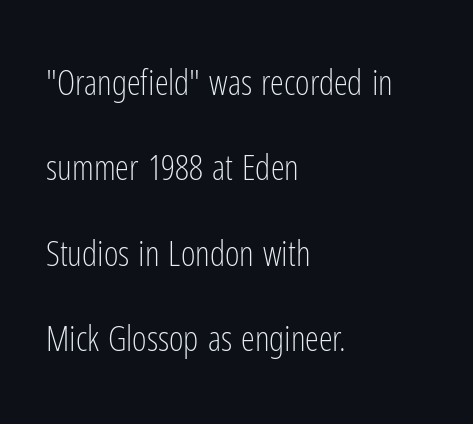
The image shows 35 px light, condensed sans-serif type, upright; set left-aligned, loose line spacing (2.44x), normal letter spacing, not underlined; low stroke contrast and a medium x-height.
